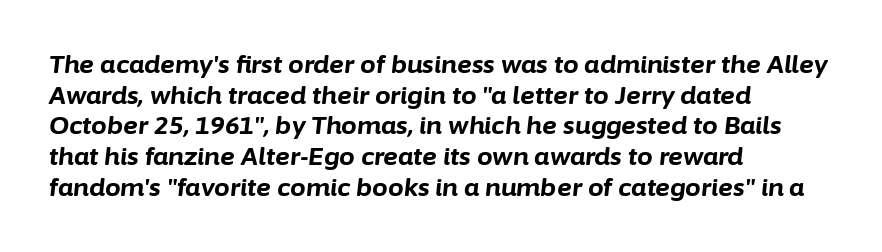
The image shows 25 px bold type, italic (leaning right); set left-aligned, line spacing 1.23x, normal letter spacing, not underlined.
